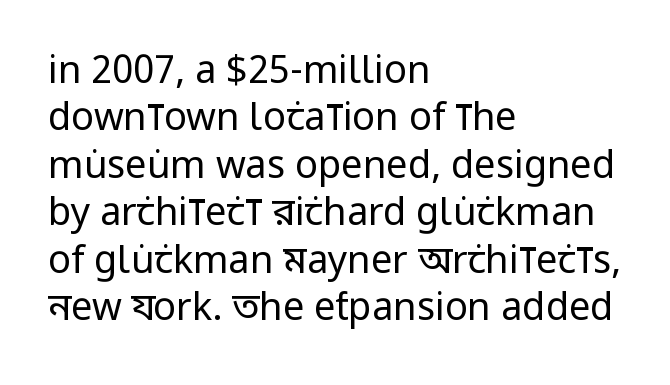
Q: Is the text bold? A: No.
Q: Is the text italic (slanted)? A: No, it is upright.
Q: Is the typeface a serif or a sans-serif typeface? A: Sans-serif.
Q: Is the text underlined? A: No.
Q: How is the paragraph aligned? A: Left-aligned.
Q: Is the spacing between letters normal or unusually wide? A: Normal.
Q: Is the spacing between lines tight, normal or loose? A: Normal.
Q: Width (condensed, normal, or wide)? A: Condensed.
Q: Stroke contrast? A: Low.
Q: x-height? A: Large.
Q: Monospaced? A: No.
